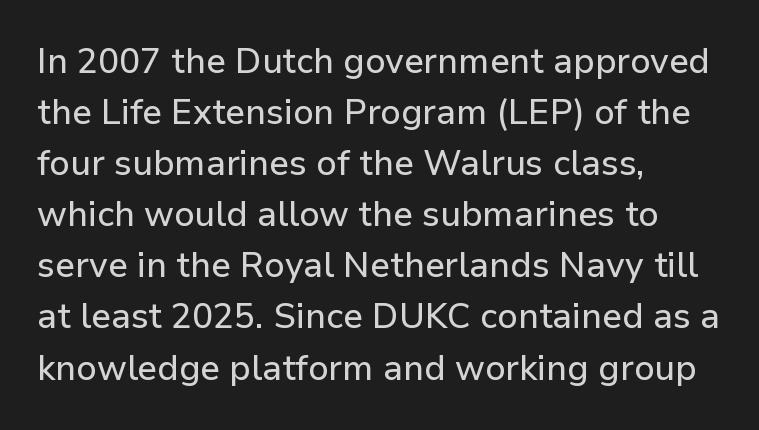
{"serif": "no", "italic": "no", "width": "normal", "stroke_contrast": "low", "x_height": "medium", "monospaced": "no", "underline": "no", "align": "left", "line_spacing": "normal", "line_spacing_ratio": 1.46, "letter_spacing": "normal", "letter_spacing_em": 0.0, "glyph_px": 35}
